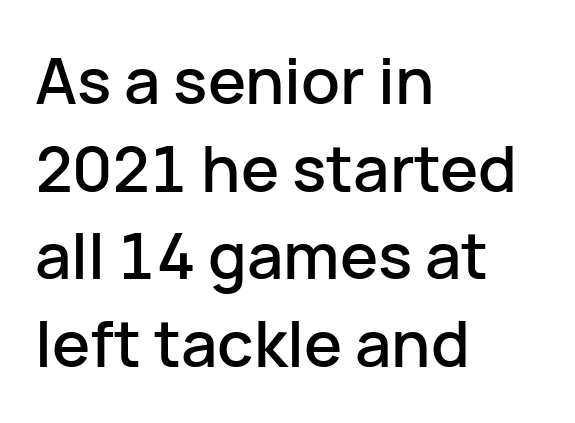
Q: Is the text italic (slanted)? A: No, it is upright.
Q: Is the typeface a serif or a sans-serif typeface? A: Sans-serif.
Q: Is the text underlined? A: No.
Q: How is the paragraph aligned? A: Left-aligned.
Q: Is the spacing between letters normal or unusually wide? A: Normal.
Q: Is the spacing between lines tight, normal or loose? A: Normal.
Q: Width (condensed, normal, or wide)? A: Normal.
Q: Stroke contrast? A: Low.
Q: x-height? A: Medium.
Q: Monospaced? A: No.
